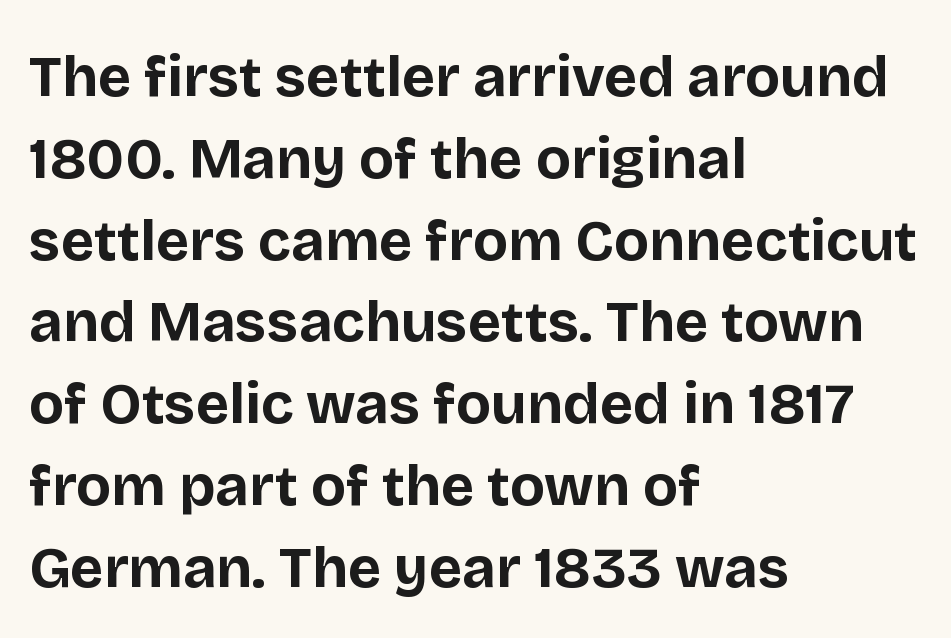
The image shows 58 px bold sans-serif type, upright; set left-aligned, normal line spacing (1.41x), normal letter spacing, not underlined; low stroke contrast and a large x-height.
